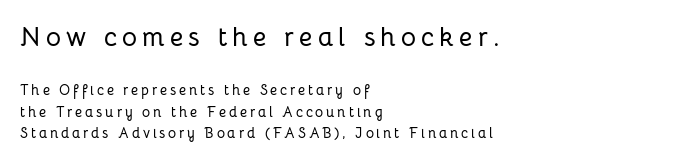
The image shows 26 px text type, upright; set left-aligned, normal line spacing (1.55x), unusually wide letter spacing (+0.2 em), not underlined; the first (top) block is 1.86x larger.
